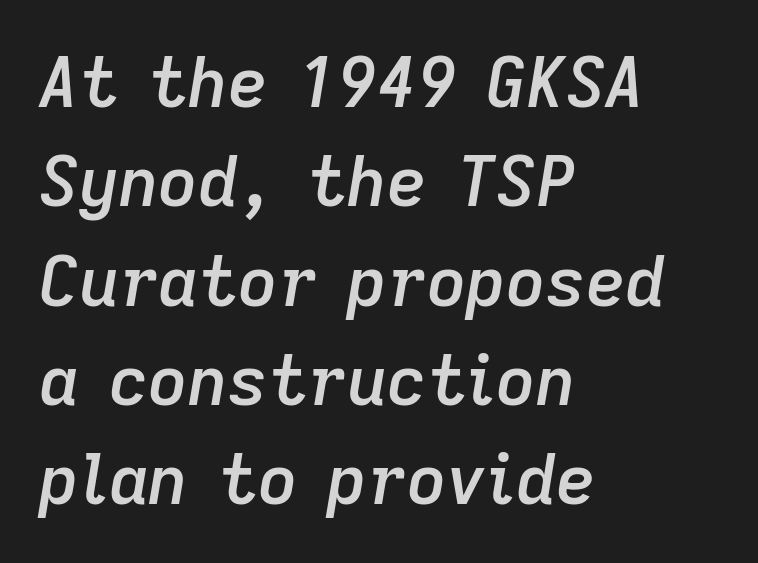
{"italic": "yes", "lean": "right", "slant_degrees": 9, "bold": "semi", "weight": "semibold", "width": "normal", "stroke_contrast": "low", "x_height": "medium", "monospaced": "no", "underline": "no", "align": "left", "line_spacing": "normal", "line_spacing_ratio": 1.44, "letter_spacing": "normal", "letter_spacing_em": 0.0, "glyph_px": 69}
